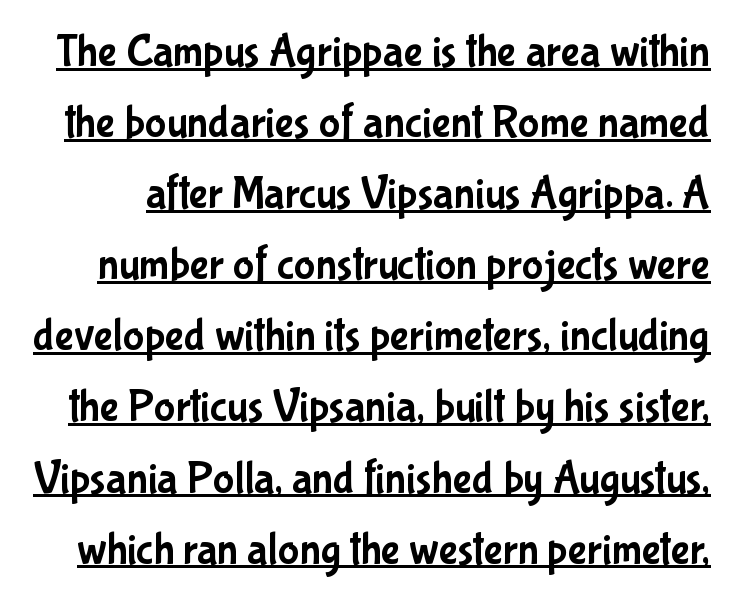
What's the leading like? Ordinary, nothing unusual. A typesetter would call this zero additional tracking. The specimen reads as upright at a glance. What decoration does the sample have? An underline. This sample has the flowing, uneven cadence of proportional lettering.
